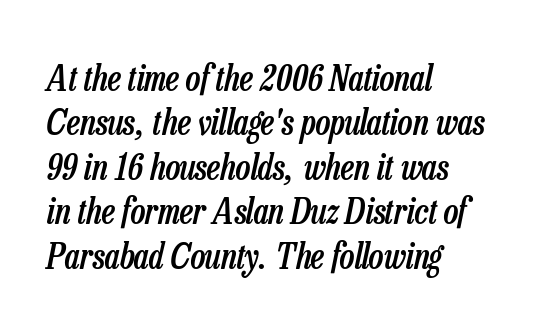
Q: Is the text bold? A: Semi-bold.
Q: Is the text italic (slanted)? A: Yes, it leans right by about 13 degrees.
Q: Is the text underlined? A: No.
Q: How is the paragraph aligned? A: Left-aligned.
Q: Is the spacing between letters normal or unusually wide? A: Normal.
Q: Is the spacing between lines tight, normal or loose? A: Normal.
Q: Width (condensed, normal, or wide)? A: Condensed.
Q: Stroke contrast? A: Low.
Q: x-height? A: Medium.
Q: Monospaced? A: No.
